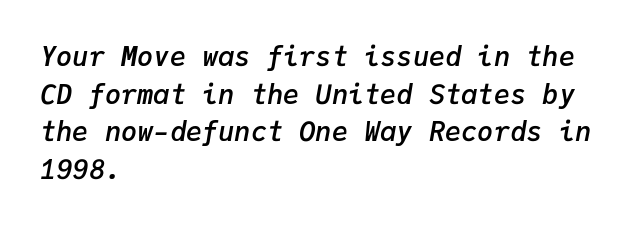
The image shows 27 px text type, italic (leaning right); set left-aligned, normal line spacing (1.39x), normal letter spacing, not underlined.
